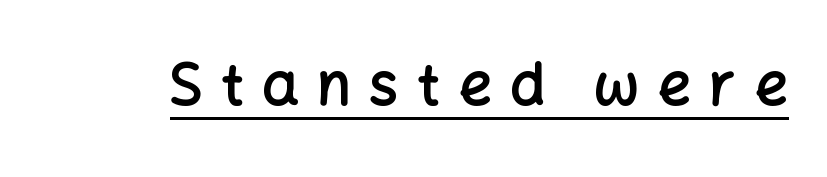
A typographer would call this underscored text. The designer went with a sans here, leaving each stem footless. The passage shown is semibold, sitting just below true bold. Students, note that the glyphs here are deliberately spaced far apart. Upright lettering throughout. Looks like regular typesetting: each glyph gets only the width it needs.
